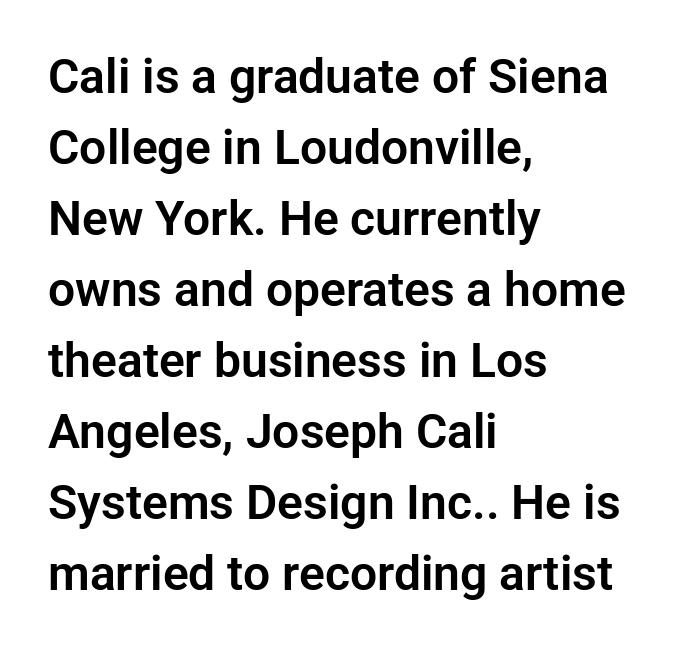
The image shows 48 px sans-serif type, upright; set left-aligned, normal line spacing (1.48x), normal letter spacing, not underlined; low stroke contrast and a medium x-height.
